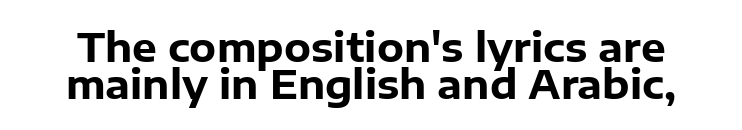
Ascenders rise straight up at ninety degrees. The baseline area is clear. Interline gaps are noticeably narrow in this sample. Nothing unusual about the tracking: characters are spaced as the font intends.
